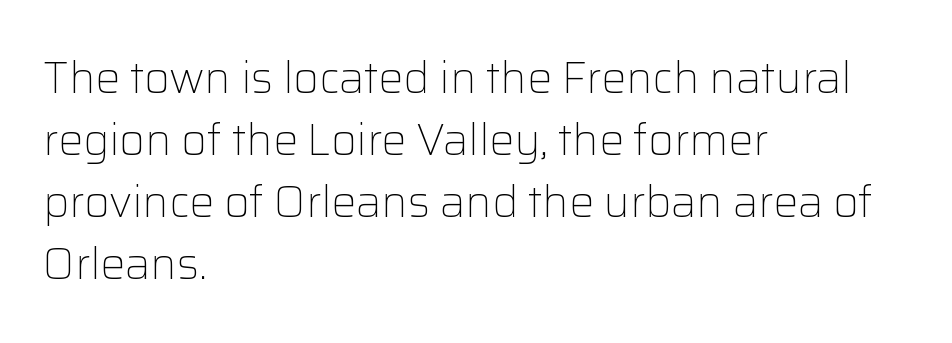
Q: Is the text bold? A: No.
Q: Is the text italic (slanted)? A: No, it is upright.
Q: Is the typeface a serif or a sans-serif typeface? A: Sans-serif.
Q: Is the text underlined? A: No.
Q: How is the paragraph aligned? A: Left-aligned.
Q: Is the spacing between letters normal or unusually wide? A: Normal.
Q: Is the spacing between lines tight, normal or loose? A: Normal.
Q: Width (condensed, normal, or wide)? A: Normal.
Q: Stroke contrast? A: Low.
Q: x-height? A: Medium.
Q: Monospaced? A: No.
